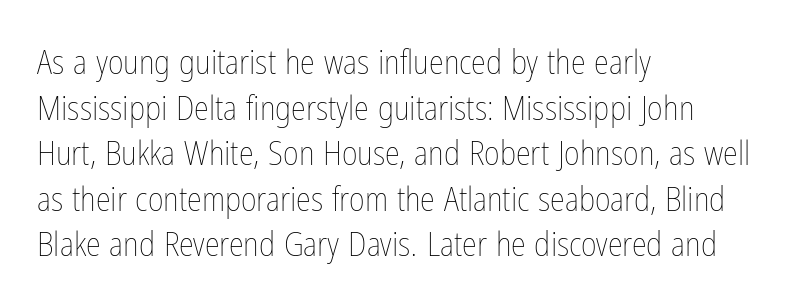
{"italic": "no", "bold": "no", "weight": "thin", "width": "condensed", "stroke_contrast": "low", "x_height": "medium", "monospaced": "no", "underline": "no", "align": "left", "line_spacing": "normal", "line_spacing_ratio": 1.34, "letter_spacing": "normal", "letter_spacing_em": 0.0, "glyph_px": 34}
